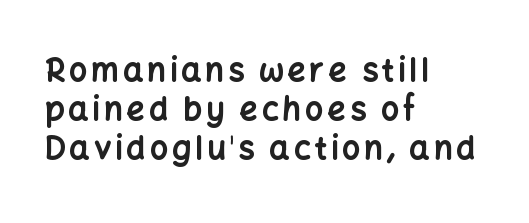
{"serif": "no", "italic": "no", "bold": "yes", "weight": "bold", "width": "normal", "stroke_contrast": "low", "x_height": "medium", "monospaced": "no", "underline": "no", "align": "left", "line_spacing_ratio": 1.22, "glyph_px": 32}
